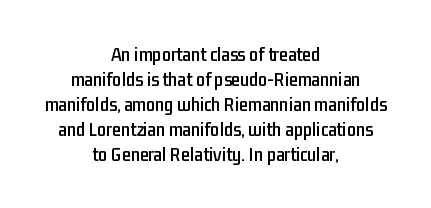
Q: Is the text italic (slanted)? A: No, it is upright.
Q: Is the text underlined? A: No.
Q: How is the paragraph aligned? A: Centered.
Q: Is the spacing between letters normal or unusually wide? A: Normal.
Q: Is the spacing between lines tight, normal or loose? A: Normal.
